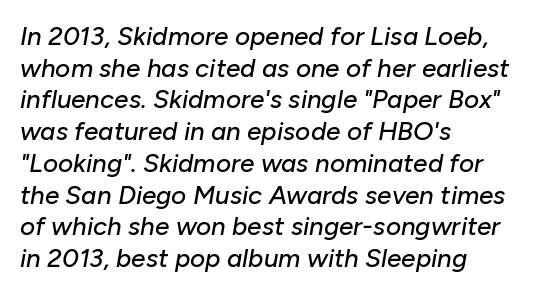
{"italic": "yes", "lean": "right", "slant_degrees": 10, "underline": "no", "align": "left", "line_spacing_ratio": 1.22, "letter_spacing": "normal", "letter_spacing_em": 0.0, "glyph_px": 26}
